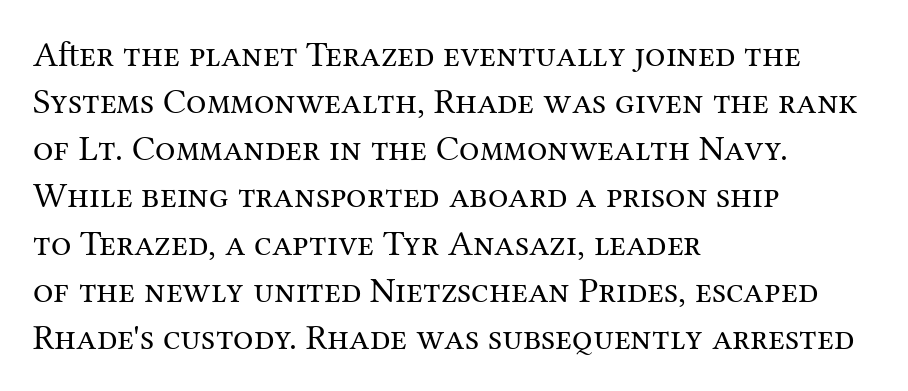
The image shows 36 px regular-weight serif type, upright; set left-aligned, normal line spacing (1.31x), normal letter spacing, not underlined; medium stroke contrast and a medium x-height.
